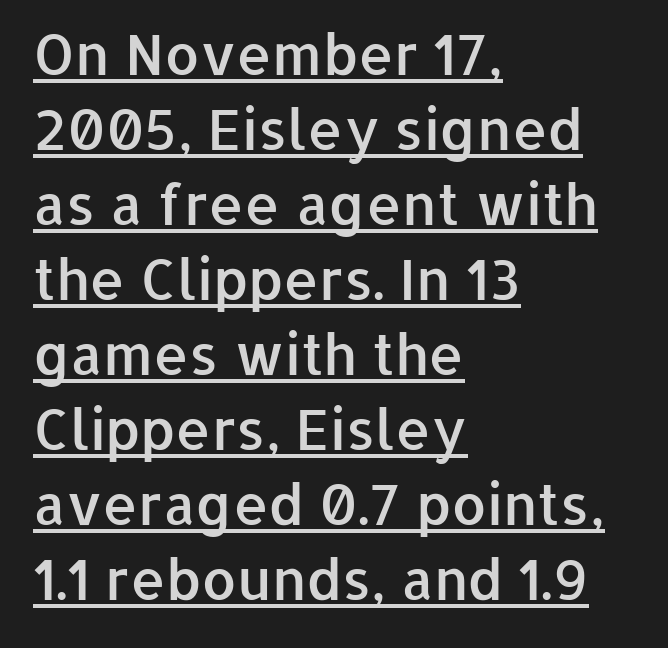
The image shows 56 px semibold sans-serif type, upright; set left-aligned, normal line spacing (1.34x), normal letter spacing, underlined; low stroke contrast and a medium x-height.
